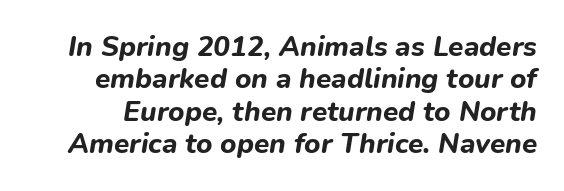
The image shows 28 px bold type, italic (leaning right); set line spacing 1.16x, normal letter spacing, not underlined; low stroke contrast and a medium x-height.
